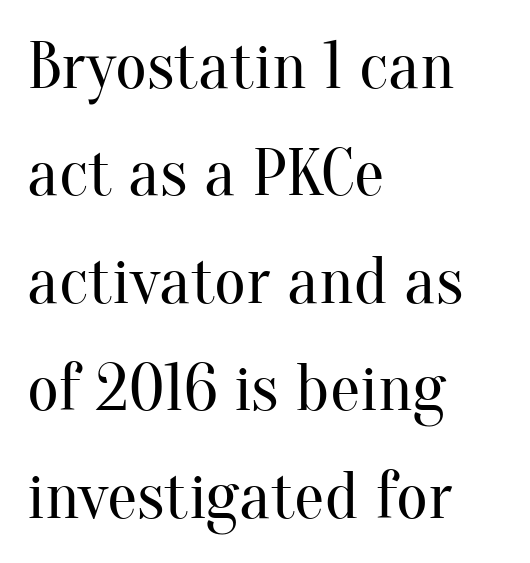
Q: Is the text bold? A: No.
Q: Is the text italic (slanted)? A: No, it is upright.
Q: Is the typeface a serif or a sans-serif typeface? A: Serif.
Q: Is the text underlined? A: No.
Q: How is the paragraph aligned? A: Left-aligned.
Q: Is the spacing between letters normal or unusually wide? A: Normal.
Q: Is the spacing between lines tight, normal or loose? A: Normal.
Q: Width (condensed, normal, or wide)? A: Normal.
Q: Stroke contrast? A: Medium.
Q: x-height? A: Small.
Q: Monospaced? A: No.
